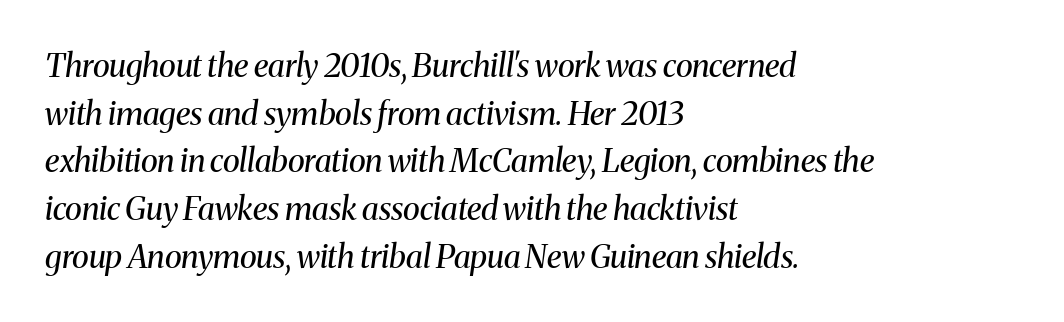
The image shows 32 px regular-weight serif type, italic (leaning right); set left-aligned, normal line spacing (1.49x), normal letter spacing, not underlined; medium stroke contrast and a medium x-height.
